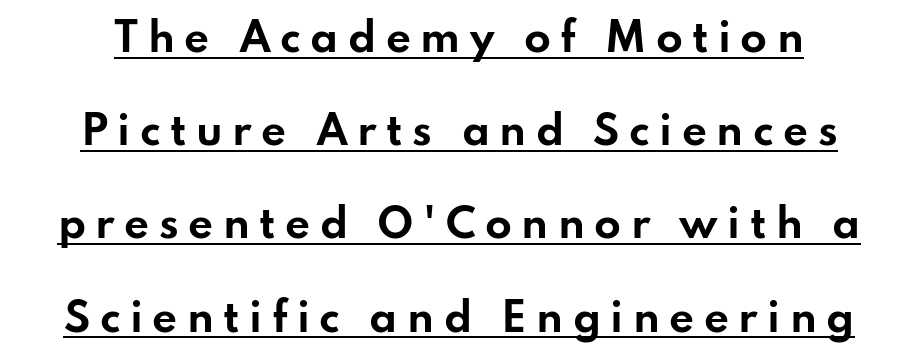
Short note: letters widely spaced. Leading: increased. This is the regular roman posture of the typeface. Nothing sits at the stroke ends, so this counts as sans-serif. Students, observe the line beneath the letters — that is underlining.
